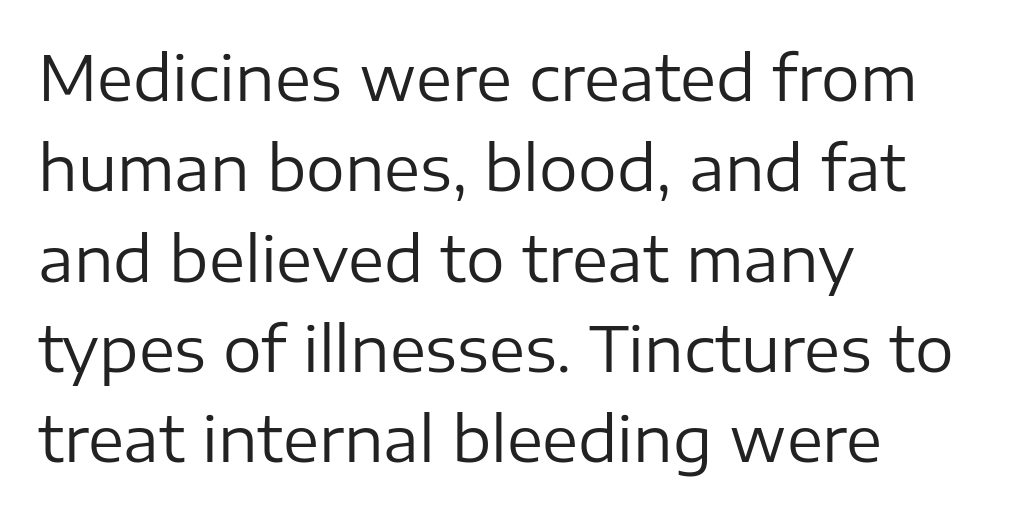
{"serif": "no", "italic": "no", "bold": "no", "weight": "regular", "width": "normal", "stroke_contrast": "low", "x_height": "medium", "monospaced": "no", "underline": "no", "align": "left", "line_spacing": "normal", "line_spacing_ratio": 1.48, "letter_spacing": "normal", "letter_spacing_em": 0.0, "glyph_px": 61}
